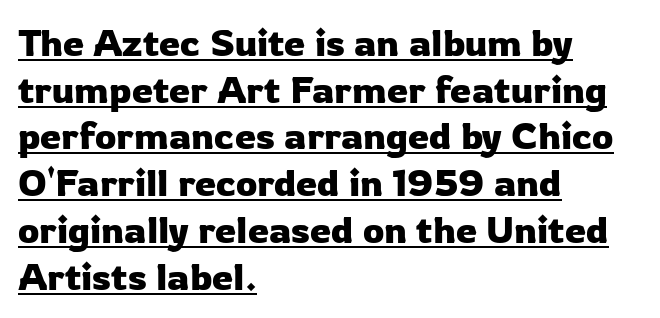
{"serif": "no", "italic": "no", "width": "normal", "stroke_contrast": "low", "x_height": "medium", "monospaced": "no", "underline": "yes", "align": "left", "line_spacing_ratio": 1.23, "letter_spacing": "normal", "letter_spacing_em": 0.0, "glyph_px": 38}
